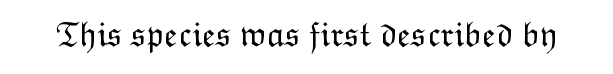
The image shows 35 px light type, upright; set normal letter spacing, not underlined; low stroke contrast and a medium x-height.
